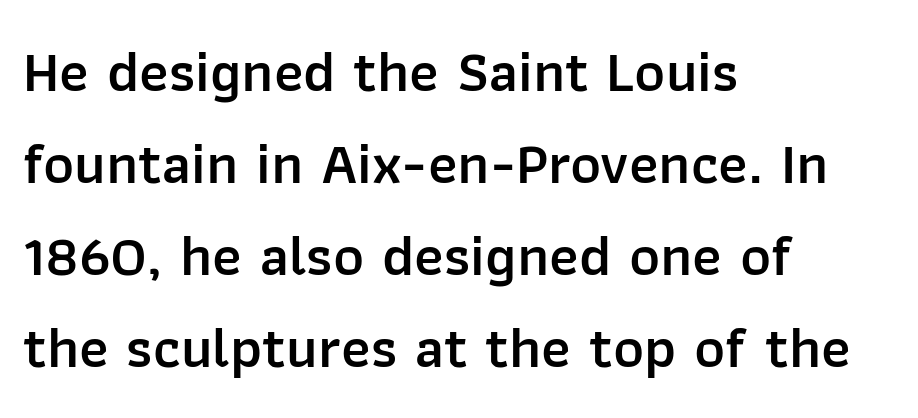
{"serif": "no", "italic": "no", "bold": "semi", "weight": "semibold", "width": "normal", "stroke_contrast": "low", "x_height": "medium", "monospaced": "no", "underline": "no", "align": "left", "line_spacing": "normal", "line_spacing_ratio": 1.56, "letter_spacing": "normal", "letter_spacing_em": 0.0, "glyph_px": 59}
